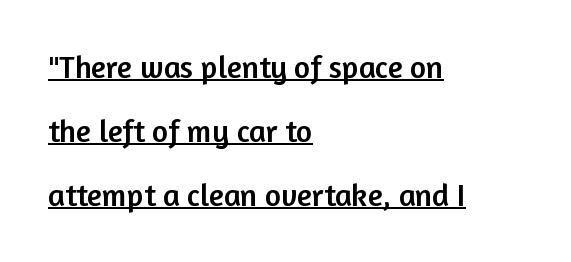
Classification — sans serif. Here the designer chose a conventional face with non-uniform glyph widths. A classic flush-left, rag-right setting is used for this passage. Compared with undecorated copy, this sample adds a rule below the words. Look at the tracking — it's just the regular setting, nothing added.
